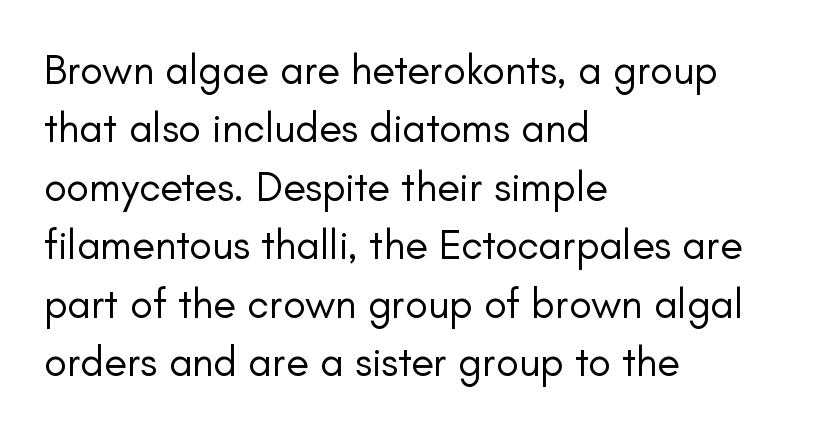
{"serif": "no", "italic": "no", "bold": "no", "weight": "regular", "width": "normal", "stroke_contrast": "low", "x_height": "small", "monospaced": "no", "underline": "no", "align": "left", "line_spacing": "normal", "line_spacing_ratio": 1.39, "letter_spacing": "normal", "letter_spacing_em": 0.0, "glyph_px": 42}
